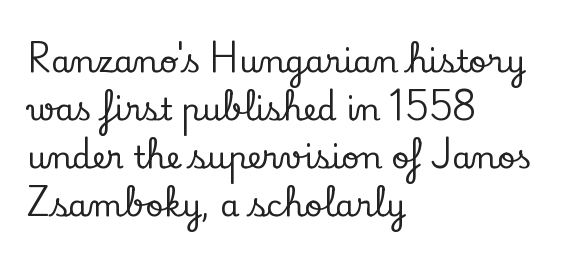
Horizontally, the lines are justified to the leading edge only. Summary of vertical rhythm: regular, with standard interline spacing. Character widths vary here, with narrow letters taking less room than wide ones.
